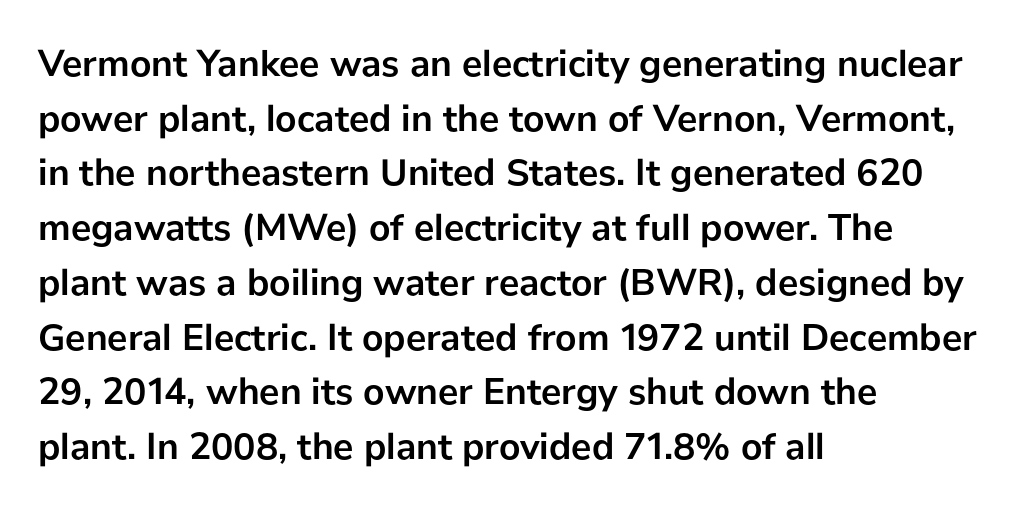
The characters display no serif detailing; their extremities are plain. Is this a fixed-width face? No — the glyphs have proportional, varying widths. Any mark beneath the type? The region is blank. These lines stack with their left ends in a neat column. When letters stand straight like this, we call the style roman or upright. The line-height multiplier appears to be the usual default.
